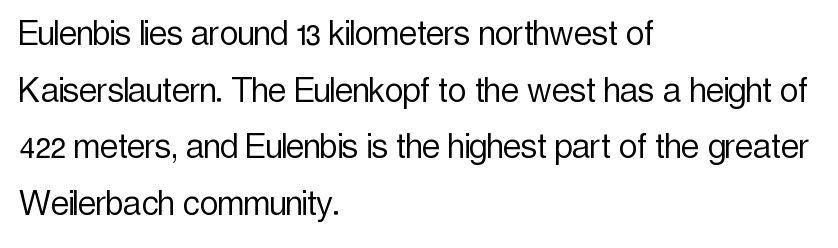
The letterforms sit at book weight or below. Note the varied advance widths — an 'i' is clearly narrower than an 'm'. The compositor pushed each line to the left boundary. The text was rendered using a sans face with plain stroke endings. If you drew a line through each stem, it would be perfectly vertical.
